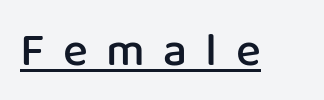
{"serif": "no", "italic": "no", "bold": "semi", "weight": "semibold", "width": "normal", "stroke_contrast": "low", "x_height": "medium", "monospaced": "no", "underline": "yes", "letter_spacing": "wide", "letter_spacing_em": 0.39, "glyph_px": 47}
